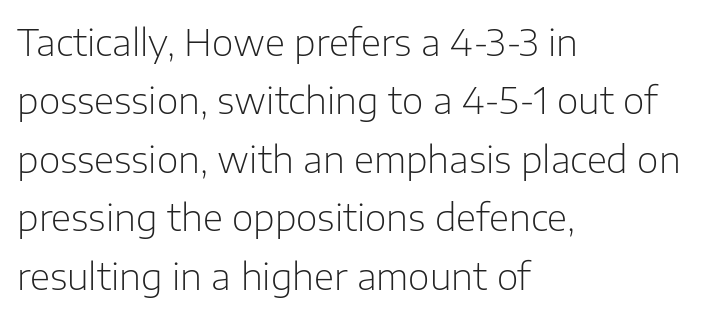
Q: Is the text bold? A: No.
Q: Is the text italic (slanted)? A: No, it is upright.
Q: Is the typeface a serif or a sans-serif typeface? A: Sans-serif.
Q: Is the text underlined? A: No.
Q: How is the paragraph aligned? A: Left-aligned.
Q: Is the spacing between letters normal or unusually wide? A: Normal.
Q: Is the spacing between lines tight, normal or loose? A: Normal.
Q: Width (condensed, normal, or wide)? A: Normal.
Q: Stroke contrast? A: Low.
Q: x-height? A: Medium.
Q: Monospaced? A: No.
